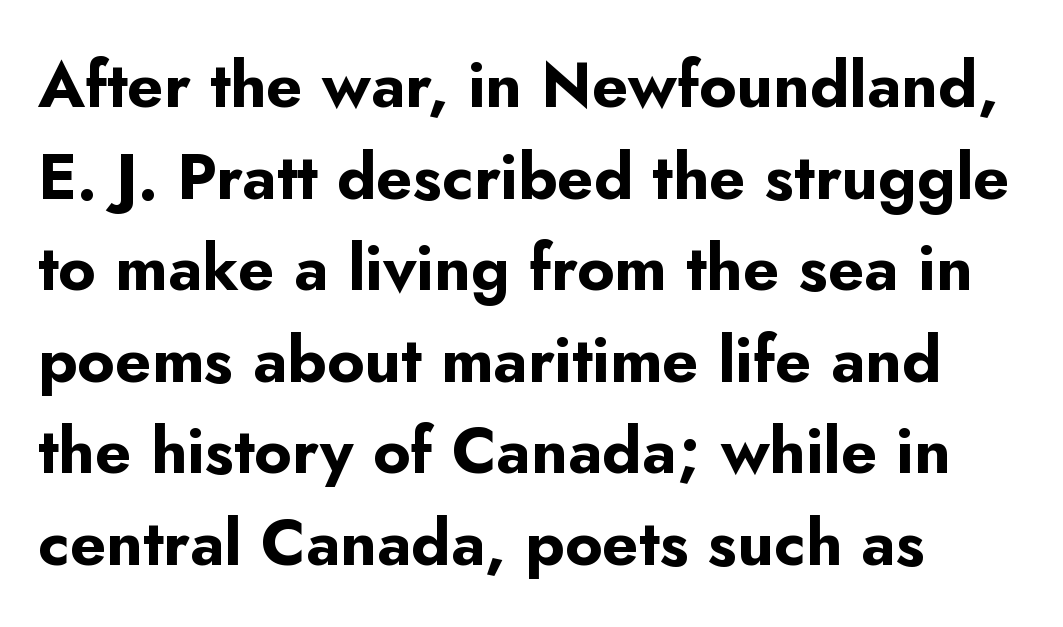
The image shows 64 px bold sans-serif type, upright; set left-aligned, normal line spacing (1.43x), normal letter spacing, not underlined; low stroke contrast and a small x-height.
